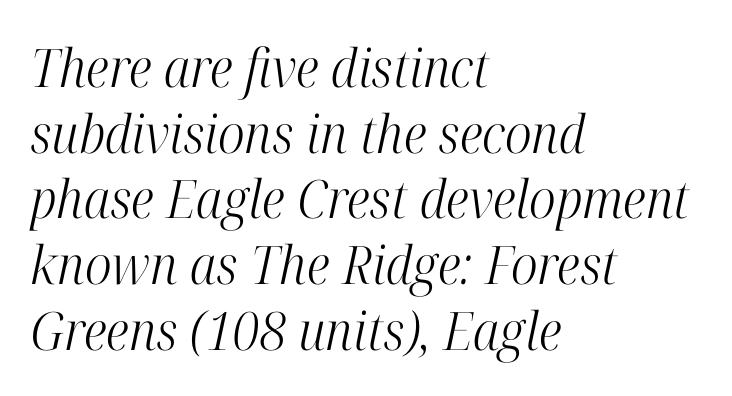
The image shows 53 px light, condensed serif type, italic (leaning right); set left-aligned, line spacing 1.24x, normal letter spacing, not underlined; high stroke contrast and a medium x-height.
